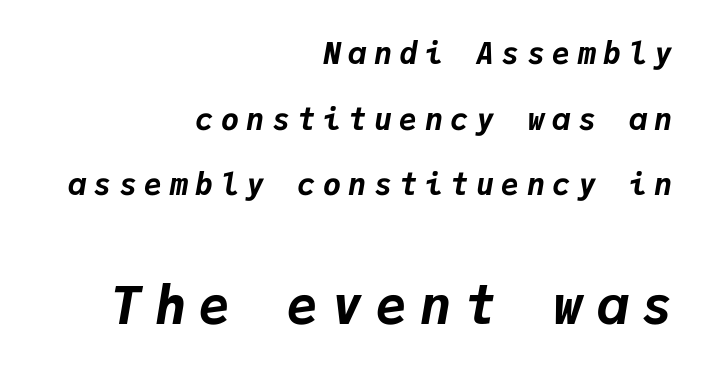
The image shows 52 px bold type, italic (leaning right), monospaced; set right-aligned, loose line spacing (2.19x), unusually wide letter spacing (+0.25 em), not underlined; the second (bottom) block is 1.73x larger; low stroke contrast and a medium x-height.
